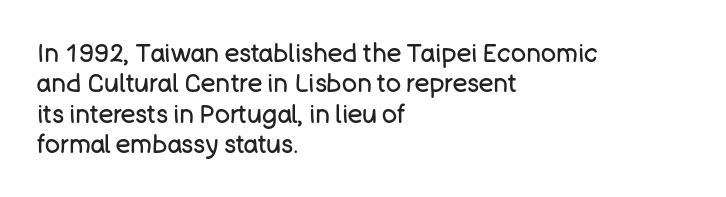
{"italic": "no", "bold": "no", "underline": "no", "align": "left", "line_spacing_ratio": 1.22, "letter_spacing": "normal", "letter_spacing_em": 0.0, "glyph_px": 25}
